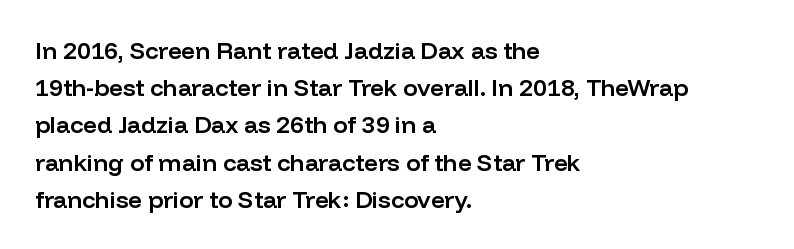
If you measured baseline to baseline, you'd find a middling distance. Summary of weight: moderately heavy, a semibold. Horizontal alignment here is leftward, the default for most running prose. Beneath every word, the page is bare.
